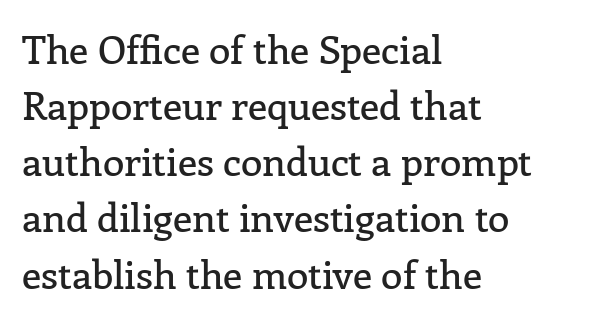
Rows of type keep a routine distance in the vertical direction. Here the glyphs are tracked normally, forming tight word shapes. This sample has the flowing, uneven cadence of proportional lettering. Honestly, there is no underline to notice here at all.
